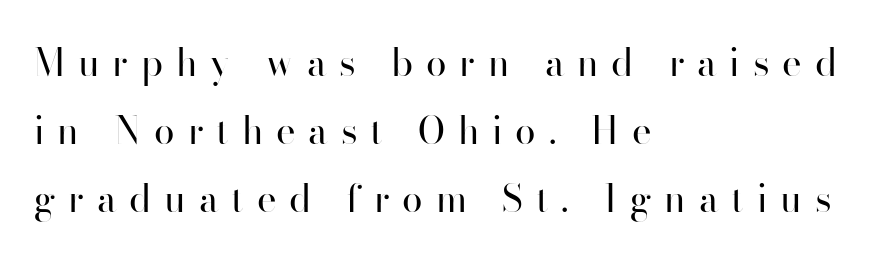
Q: Is the text bold? A: No.
Q: Is the text italic (slanted)? A: No, it is upright.
Q: Is the typeface a serif or a sans-serif typeface? A: Sans-serif.
Q: Is the text underlined? A: No.
Q: How is the paragraph aligned? A: Left-aligned.
Q: Is the spacing between letters normal or unusually wide? A: Unusually wide.
Q: Width (condensed, normal, or wide)? A: Normal.
Q: Stroke contrast? A: High.
Q: x-height? A: Small.
Q: Monospaced? A: No.
